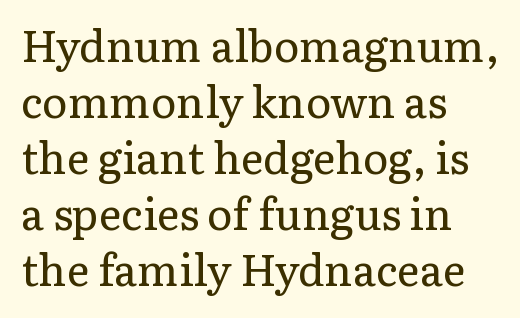
The rendering uses a moderate line-height, typical for paragraphs. Posture: upright roman. Heft: none added — not bold. Type without underlining.
